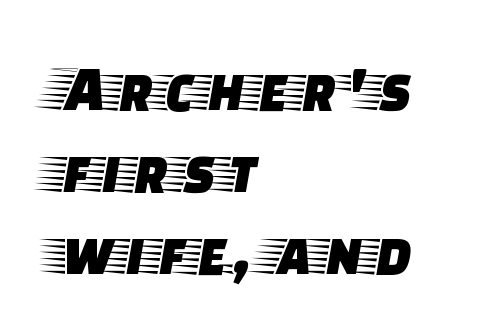
{"serif": "yes", "width": "wide", "stroke_contrast": "low", "x_height": "large", "monospaced": "no", "underline": "no", "align": "left", "line_spacing_ratio": 1.24, "letter_spacing": "normal", "letter_spacing_em": 0.0, "glyph_px": 66}
